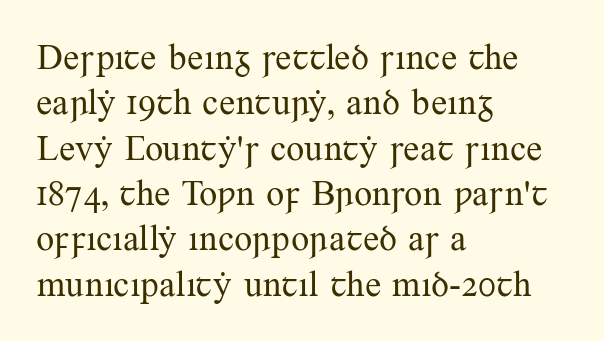
The image shows 36 px regular-weight serif type, upright; set left-aligned, normal line spacing (1.26x), normal letter spacing, not underlined; medium stroke contrast and a small x-height.
